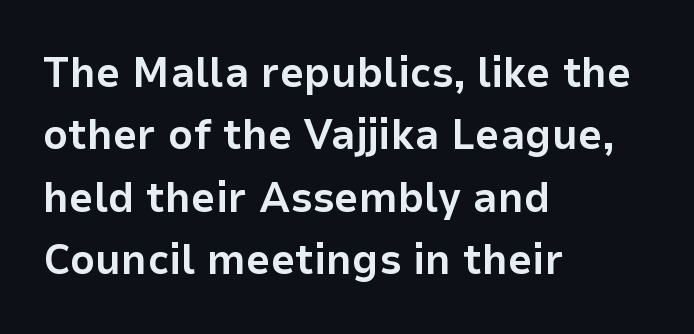
A sans-serif font was chosen for this passage. All the whitespace from short lines collects on the right. Each letter keeps its own natural width here, so spacing adapts to shape. The lettering stays uniformly vertical, giving the passage a roman look. Is there much room between lines? A standard amount, neither cramped nor airy.
